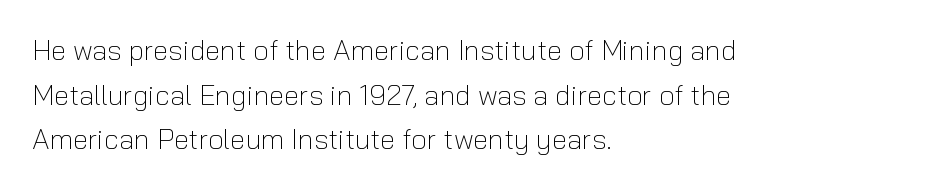
The image shows 28 px light sans-serif type, upright; set left-aligned, normal line spacing (1.59x), normal letter spacing, not underlined; low stroke contrast and a medium x-height.
